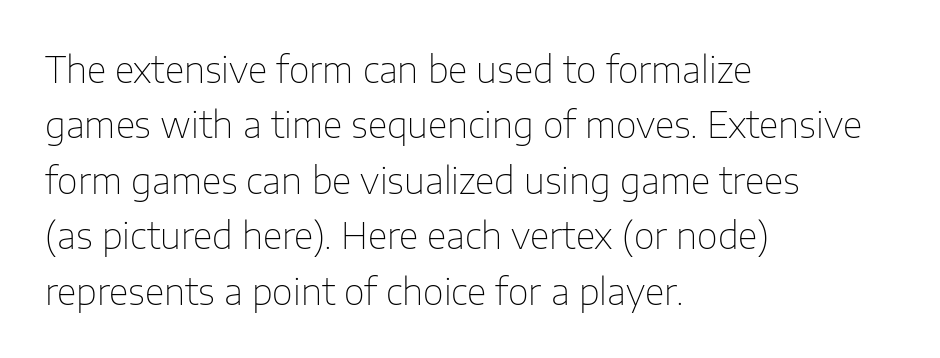
Q: Is the text bold? A: No.
Q: Is the text italic (slanted)? A: No, it is upright.
Q: Is the typeface a serif or a sans-serif typeface? A: Sans-serif.
Q: Is the text underlined? A: No.
Q: How is the paragraph aligned? A: Left-aligned.
Q: Is the spacing between letters normal or unusually wide? A: Normal.
Q: Is the spacing between lines tight, normal or loose? A: Normal.
Q: Width (condensed, normal, or wide)? A: Normal.
Q: Stroke contrast? A: Low.
Q: x-height? A: Medium.
Q: Monospaced? A: No.
